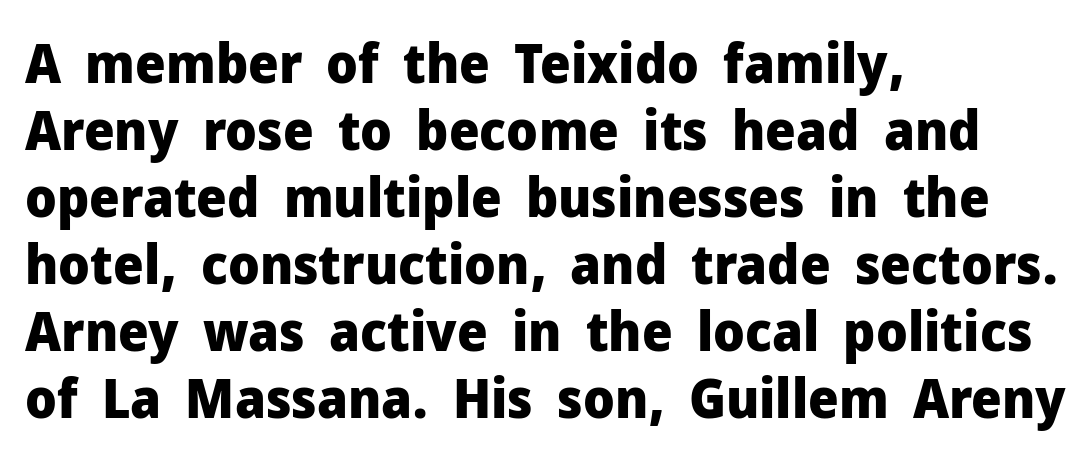
{"serif": "no", "italic": "no", "bold": "yes", "weight": "heavy", "width": "normal", "stroke_contrast": "low", "x_height": "medium", "monospaced": "no", "underline": "no", "align": "left", "line_spacing_ratio": 1.24, "letter_spacing": "normal", "letter_spacing_em": 0.0, "glyph_px": 54}
